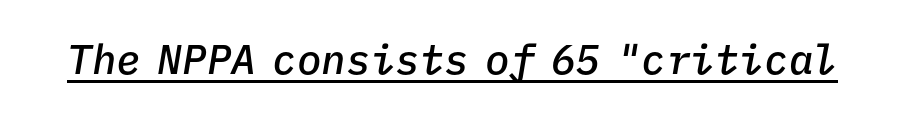
The image shows 41 px semibold type, italic (leaning right), monospaced; set normal letter spacing, underlined; low stroke contrast and a medium x-height.
